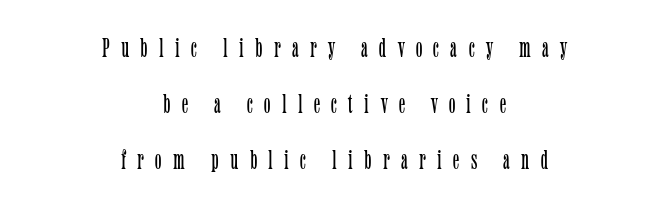
{"italic": "no", "bold": "no", "underline": "no", "align": "center", "line_spacing": "loose", "line_spacing_ratio": 2.07, "letter_spacing": "wide", "letter_spacing_em": 0.42, "glyph_px": 27}
